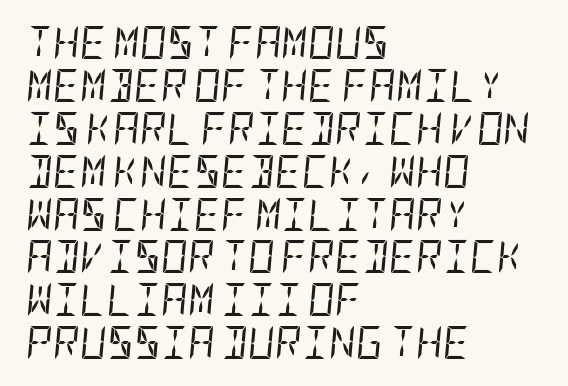
Q: Is the text bold? A: No.
Q: Is the text italic (slanted)? A: Yes, it leans right by about 5 degrees.
Q: Is the text underlined? A: No.
Q: How is the paragraph aligned? A: Left-aligned.
Q: Is the spacing between letters normal or unusually wide? A: Normal.
Q: Is the spacing between lines tight, normal or loose? A: Normal.
Q: Width (condensed, normal, or wide)? A: Condensed.
Q: Stroke contrast? A: Low.
Q: x-height? A: Large.
